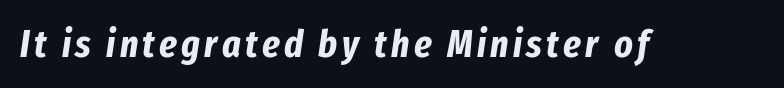
The image shows 39 px bold, condensed type, italic (leaning right); set not underlined; low stroke contrast and a medium x-height.
